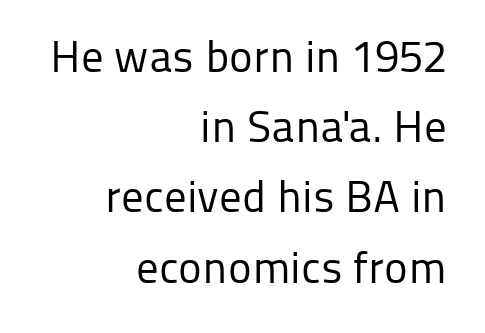
{"serif": "no", "italic": "no", "bold": "no", "weight": "regular", "width": "normal", "stroke_contrast": "low", "x_height": "medium", "monospaced": "no", "underline": "no", "align": "right", "line_spacing": "normal", "line_spacing_ratio": 1.56, "letter_spacing": "normal", "letter_spacing_em": 0.0, "glyph_px": 45}
